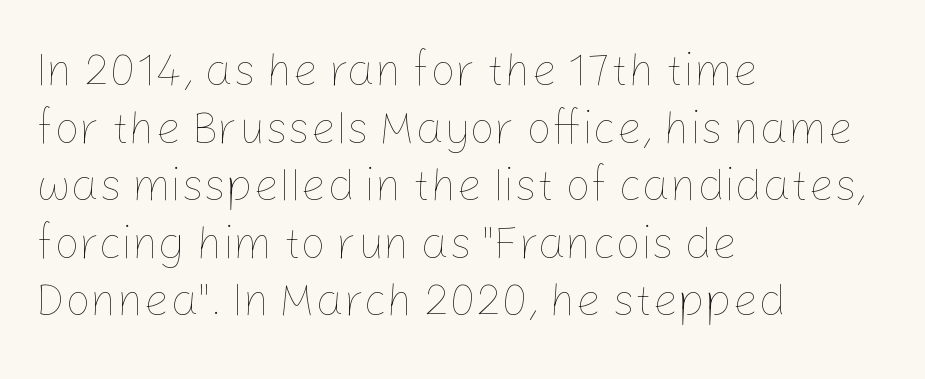
This is not heavy type; no bold has been used. Every stem runs plumb, perpendicular to the baseline. You could not count columns in this text — the font is proportionally spaced. A student would call this left alignment; a typographer would say flush left, rag right. The tracking reads as untouched default to a designer's eye.
